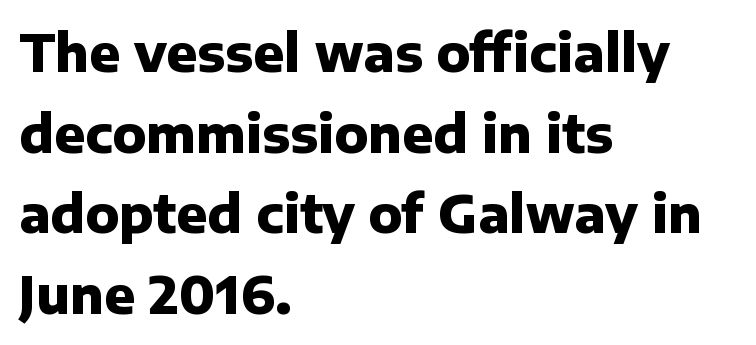
{"serif": "no", "italic": "no", "bold": "yes", "weight": "heavy", "width": "normal", "stroke_contrast": "low", "x_height": "medium", "monospaced": "no", "underline": "no", "align": "left", "line_spacing": "normal", "line_spacing_ratio": 1.58, "letter_spacing": "normal", "letter_spacing_em": 0.0, "glyph_px": 51}
